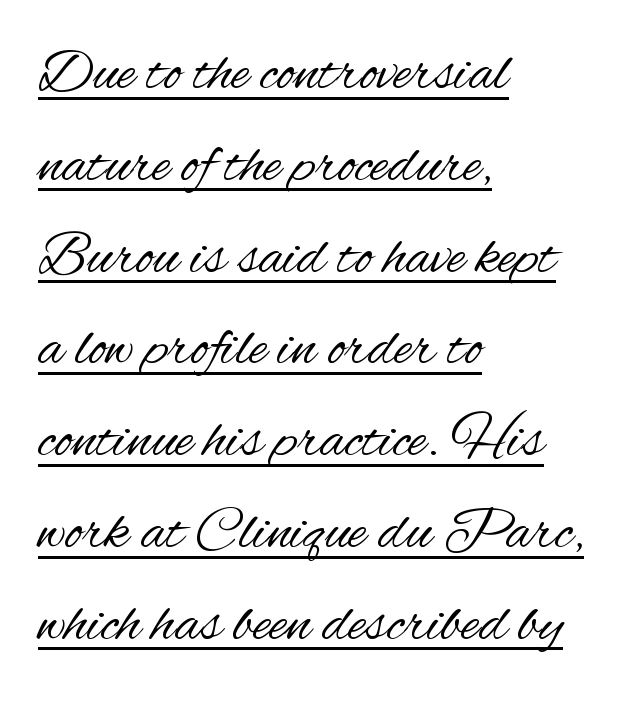
Nobody touched the tracking dial on this one. Line starts are locked; line ends wander. The passage shown is typeset with a sans-serif family.
